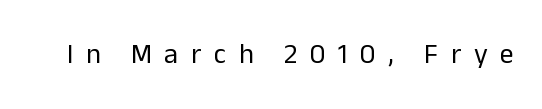
The image shows 28 px regular-weight sans-serif type, upright; set unusually wide letter spacing (+0.45 em), not underlined; low stroke contrast and a medium x-height.
